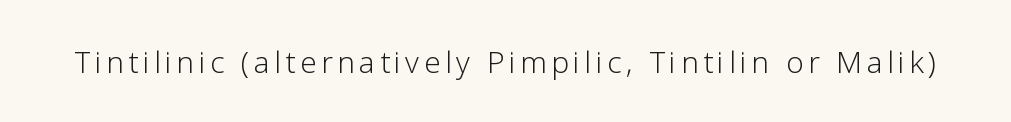
The image shows 30 px light sans-serif type, upright; set not underlined; low stroke contrast and a medium x-height.
